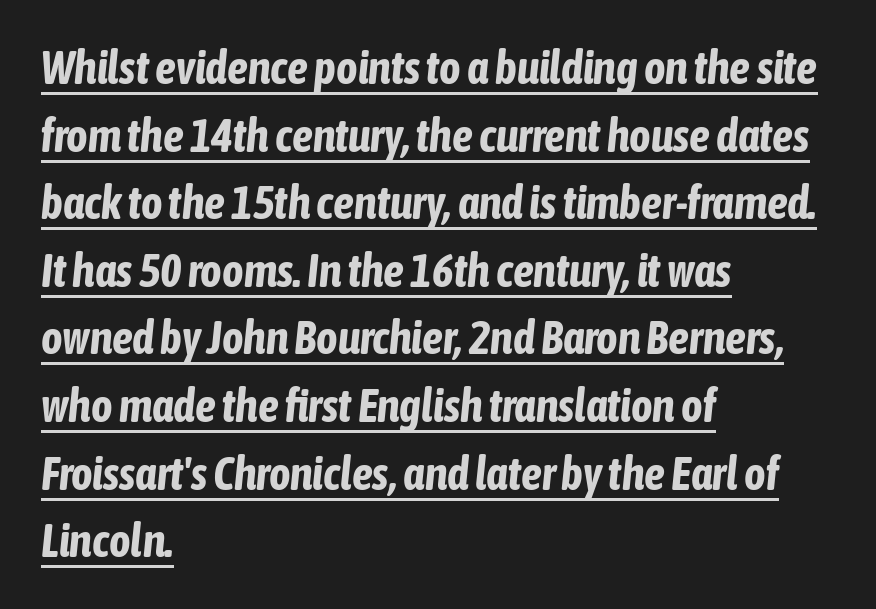
The image shows 46 px bold, condensed type, italic (leaning right); set left-aligned, normal line spacing (1.47x), normal letter spacing, underlined; low stroke contrast and a medium x-height.
